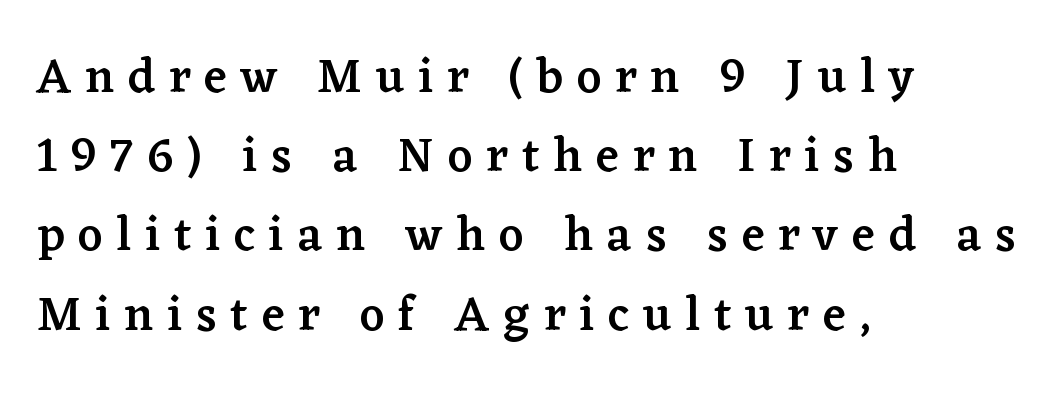
{"serif": "yes", "italic": "no", "bold": "semi", "weight": "semibold", "width": "normal", "stroke_contrast": "low", "x_height": "medium", "monospaced": "no", "underline": "no", "align": "left", "line_spacing": "normal", "line_spacing_ratio": 1.65, "letter_spacing": "wide", "letter_spacing_em": 0.29, "glyph_px": 48}
